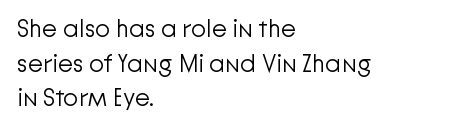
The image shows 25 px text type, upright; set left-aligned, normal line spacing (1.39x), normal letter spacing, not underlined.
